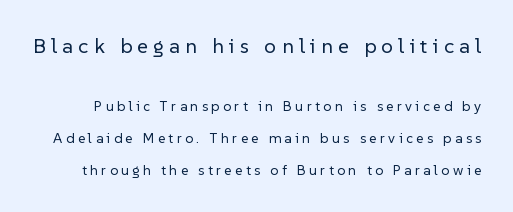
The image shows 21 px text type, upright; set loose line spacing (2.3x), unusually wide letter spacing (+0.25 em), not underlined; the first (top) block is 1.5x larger.
